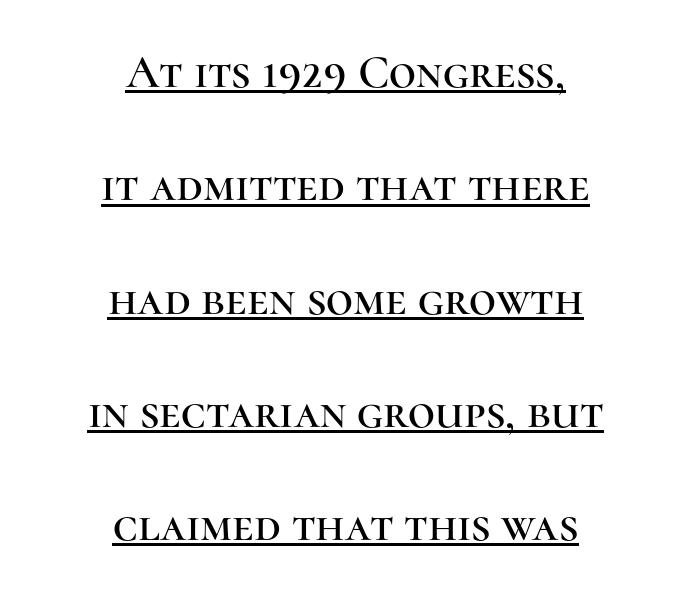
The image shows 47 px serif type, upright; set centered, loose line spacing (2.41x), normal letter spacing, underlined; high stroke contrast and a medium x-height.
